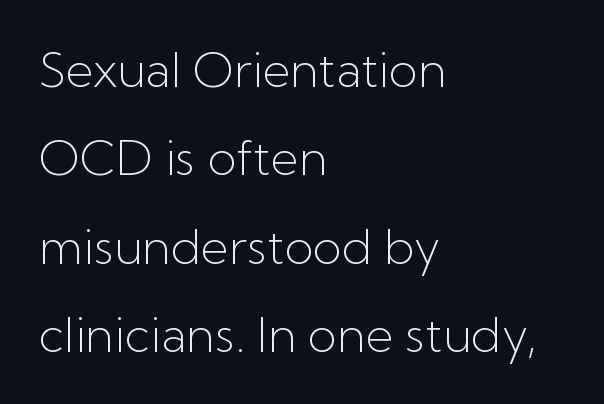
No letter is thick-stroked: the sample isn't bold. The compositor pushed each line to the left boundary. Grotesque or geometric, the face here clearly has no serifs. Decoration check: the copy has no underline. When letters stand straight like this, we call the style roman or upright.
